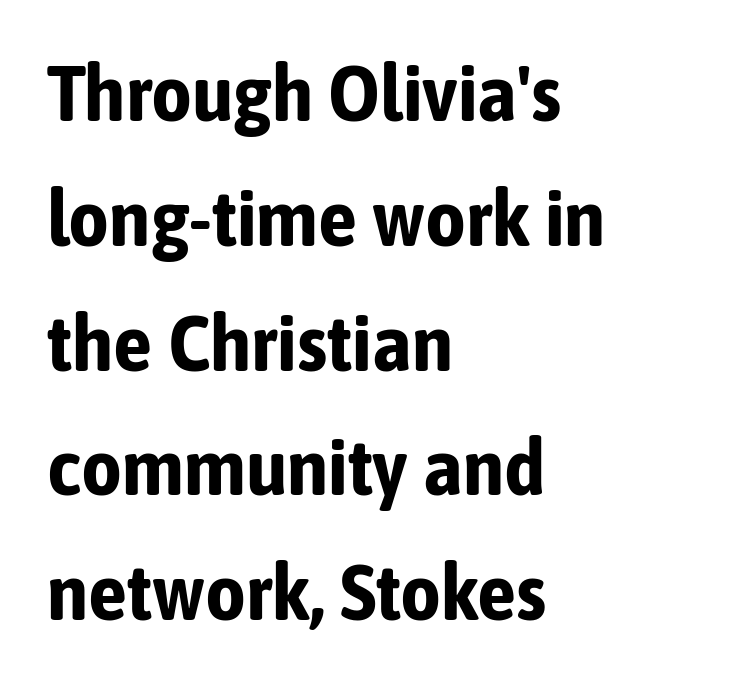
The image shows 79 px bold, condensed sans-serif type, upright; set left-aligned, normal line spacing (1.58x), normal letter spacing, not underlined; low stroke contrast and a medium x-height.
